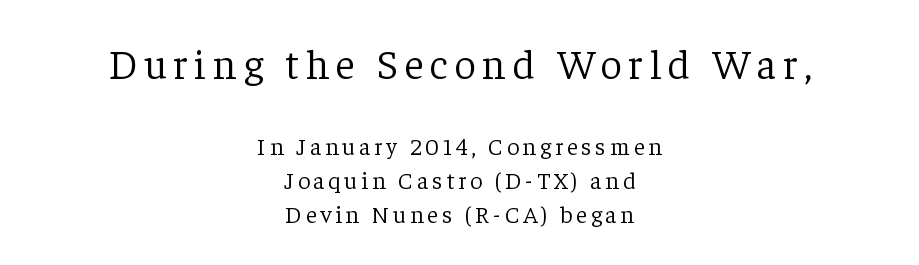
Each letter keeps its own natural width here, so spacing adapts to shape. If you drew a line through each stem, it would be perfectly vertical. Students, observe: this is what conventionally led text looks like. This sample is center-justified, so both line endings float freely. Which of the two is more prominent by size? The first, at the top. In terms of letterform style, serifs are clearly present.
